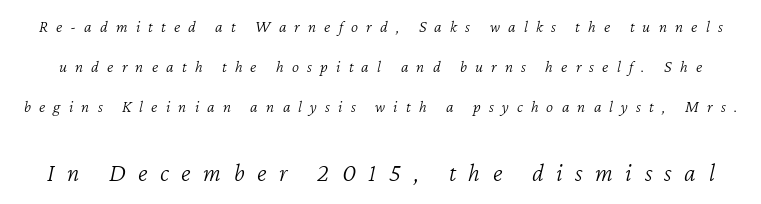
{"italic": "yes", "lean": "right", "slant_degrees": 12, "bold": "no", "underline": "no", "line_spacing": "loose", "line_spacing_ratio": 2.36, "letter_spacing": "wide", "letter_spacing_em": 0.48, "larger_block": "second", "size_ratio": 1.53, "glyph_px": 26}
